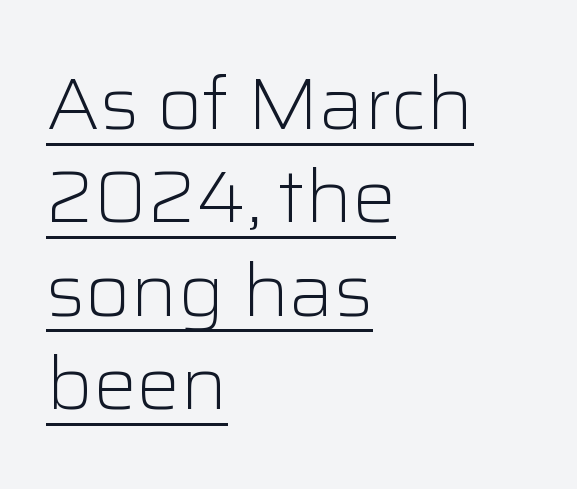
{"serif": "no", "italic": "no", "bold": "no", "weight": "light", "width": "normal", "stroke_contrast": "low", "x_height": "medium", "monospaced": "no", "underline": "yes", "align": "left", "line_spacing": "normal", "line_spacing_ratio": 1.28, "letter_spacing": "normal", "letter_spacing_em": 0.0, "glyph_px": 73}
